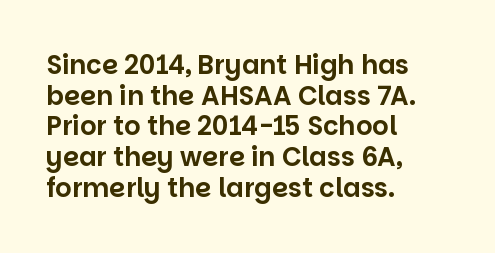
Q: Is the text italic (slanted)? A: No, it is upright.
Q: Is the text underlined? A: No.
Q: How is the paragraph aligned? A: Left-aligned.
Q: Is the spacing between letters normal or unusually wide? A: Normal.
